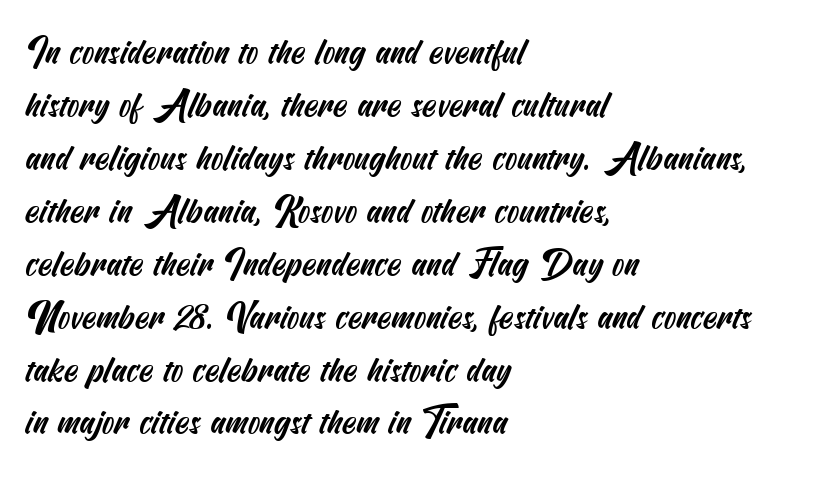
{"serif": "no", "width": "condensed", "stroke_contrast": "medium", "x_height": "small", "underline": "no", "align": "left", "line_spacing": "normal", "line_spacing_ratio": 1.47, "letter_spacing": "normal", "letter_spacing_em": 0.0, "glyph_px": 36}
